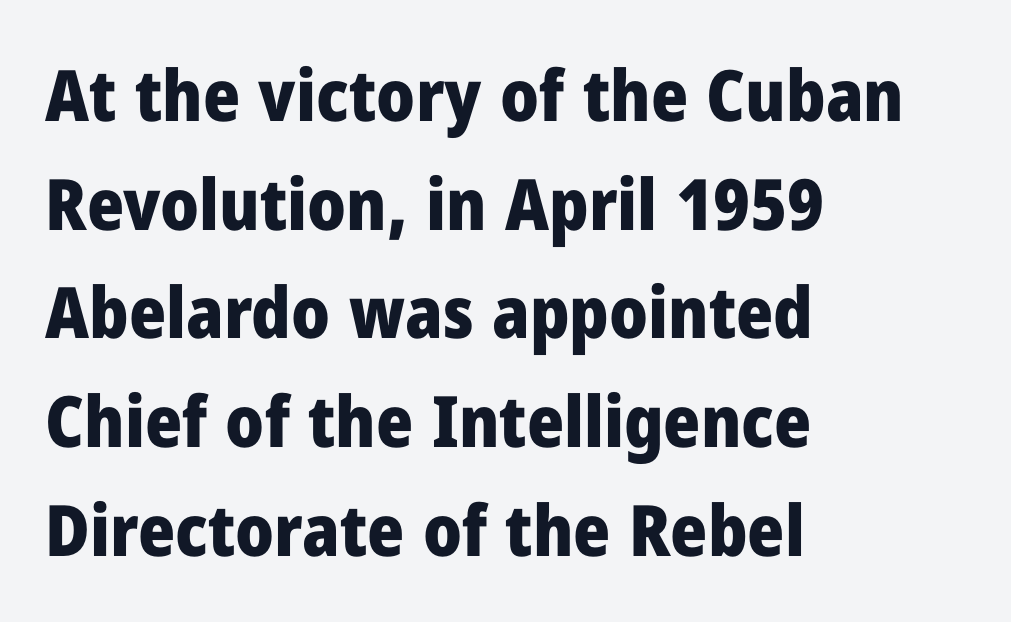
The rag falls on the right side of this text block. A typesetter would call this zero additional tracking. Is there any slant? The stems are plumb. Is this a sans? Yes — the strokes have no serifs. The rendering uses natural spacing where letterforms have individual widths.
